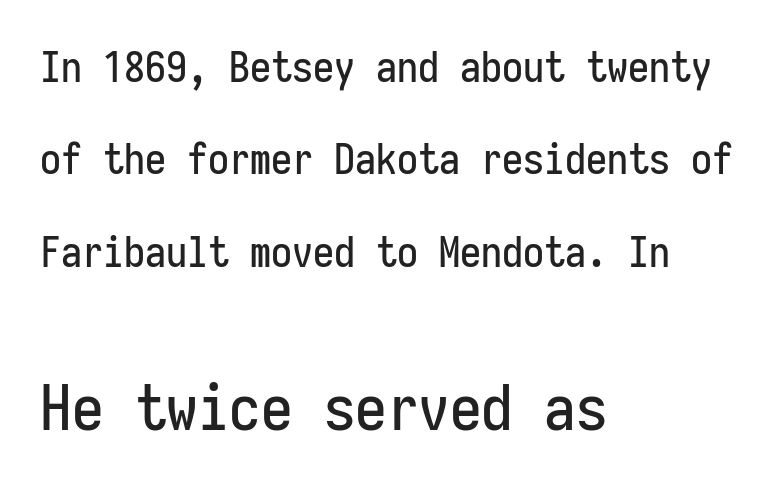
Unlike italic type, these characters show no tilt at all. Here the designer chose a console-style face with uniform glyph widths. Serifs: no, the terminals of the letterforms are clean. This layout puts the modest block above and the oversized block below.
